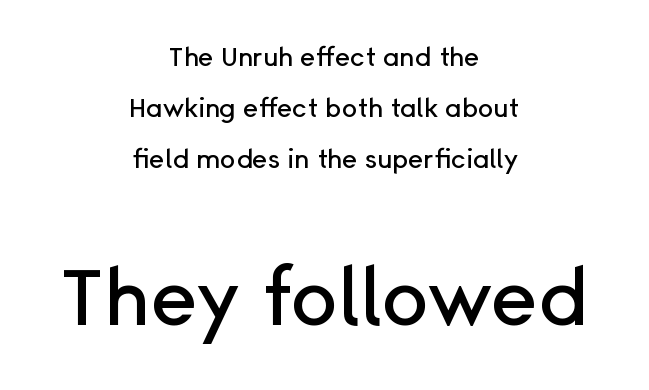
The image shows 79 px sans-serif type, upright; set centered, loose line spacing (1.96x), normal letter spacing, not underlined; the second (bottom) block is 3.04x larger; low stroke contrast and a medium x-height.
